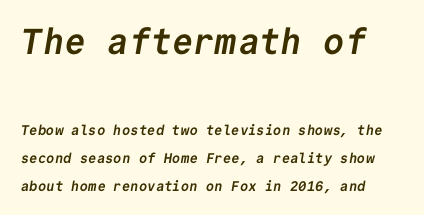
You get the large type first, then a drop to smaller type. Has an underline been added? It has not. The gaps between neighbouring characters are ordinary and unremarkable. Fixed-width glyphs throughout — classic coding-font behaviour. The face used here has the dense, thick strokes of a bold. Baseline-to-baseline distance is far greater than the letter height.
